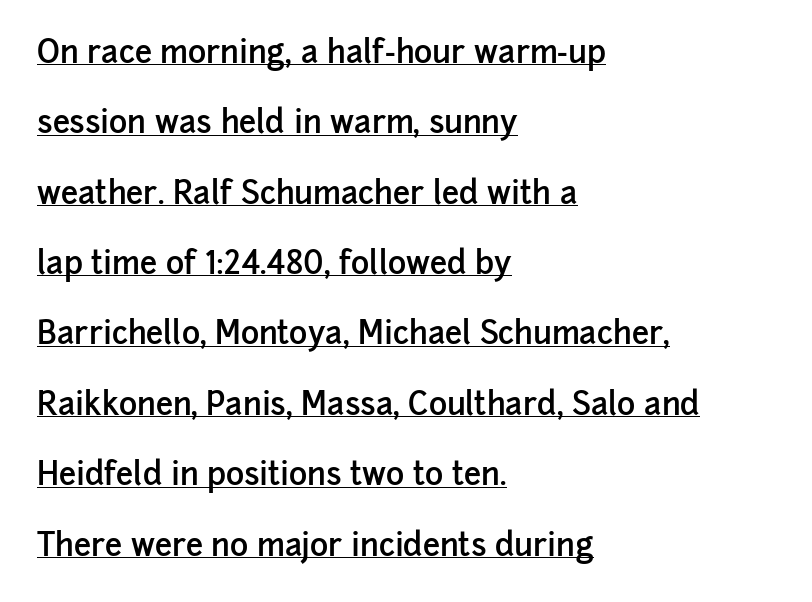
The image shows 31 px semibold sans-serif type, upright; set left-aligned, loose line spacing (2.27x), normal letter spacing, underlined; low stroke contrast and a medium x-height.
